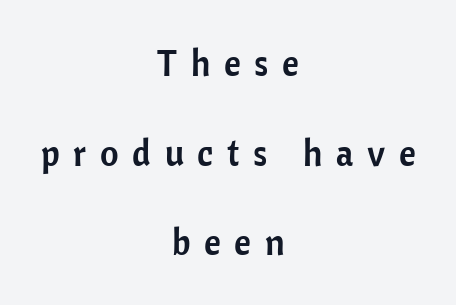
{"serif": "no", "italic": "no", "width": "normal", "stroke_contrast": "low", "x_height": "medium", "monospaced": "no", "underline": "no", "align": "center", "line_spacing": "loose", "line_spacing_ratio": 2.49, "letter_spacing": "wide", "letter_spacing_em": 0.38, "glyph_px": 36}
